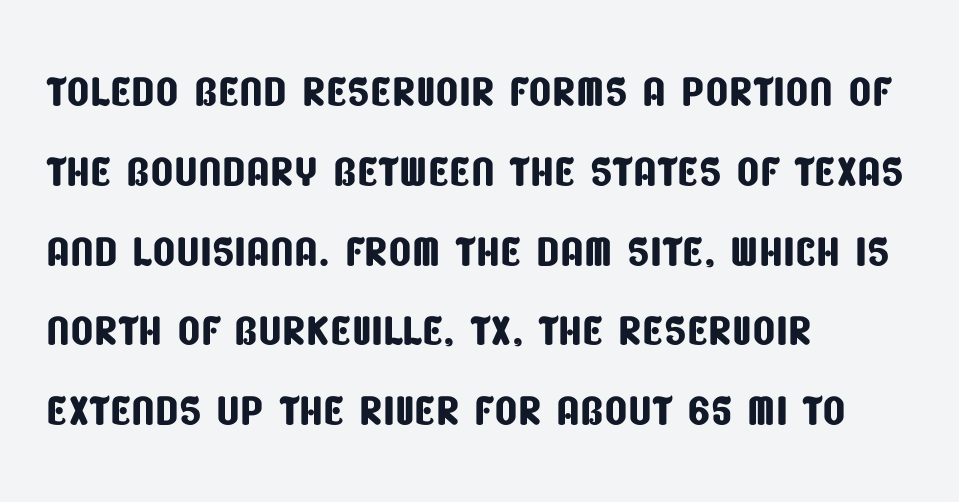
Honestly, there is no underline to notice here at all. The passage shown is typeset with a sans-serif family. You could not count columns in this text — the font is proportionally spaced. The gaps between neighbouring characters are ordinary and unremarkable. A normal amount of white space separates one row of letters from the next.
